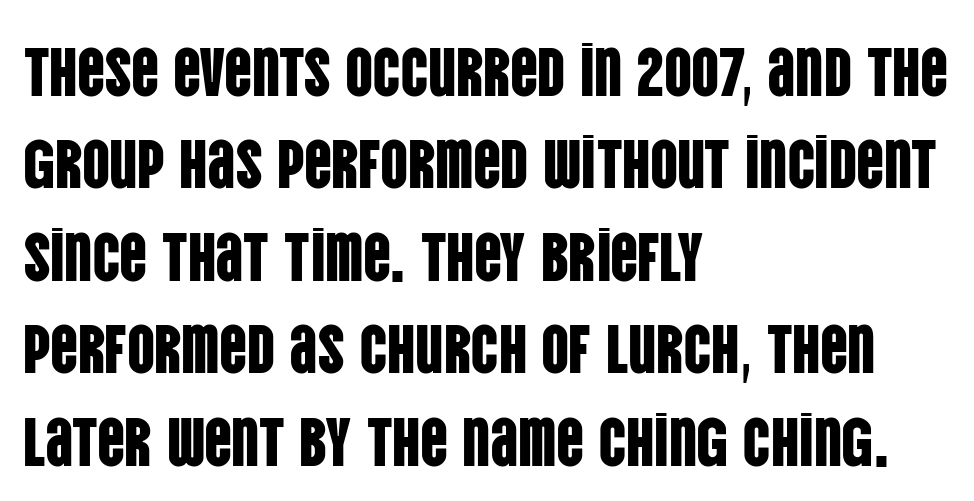
{"serif": "no", "italic": "no", "width": "condensed", "stroke_contrast": "low", "x_height": "large", "monospaced": "no", "underline": "no", "align": "left", "line_spacing": "normal", "line_spacing_ratio": 1.34, "letter_spacing": "normal", "letter_spacing_em": 0.0, "glyph_px": 69}
